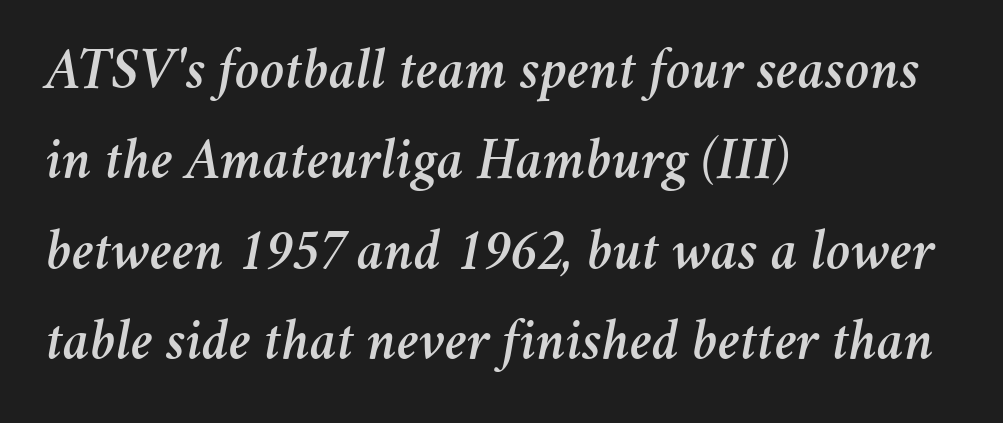
The image shows 59 px text type, italic (leaning right); set left-aligned, normal line spacing (1.53x), normal letter spacing, not underlined; medium stroke contrast and a medium x-height.
